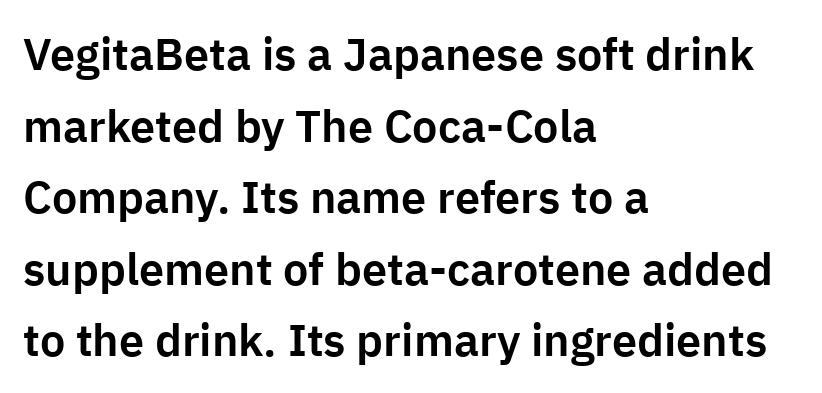
The image shows 45 px sans-serif type, upright; set left-aligned, normal line spacing (1.59x), normal letter spacing, not underlined; low stroke contrast and a medium x-height.
